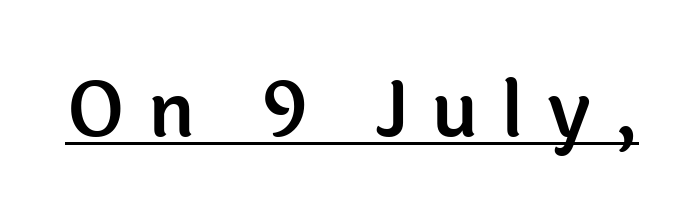
This is underlined copy, the kind a proofreader might mark for attention. Students, note that the glyphs here are deliberately spaced far apart. The rendering uses natural spacing where letterforms have individual widths. Serifs: no, the terminals of the letterforms are clean. Posture: upright roman.
